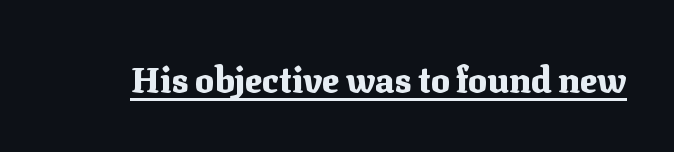
Chunky letters — that's bold for sure. The typography opts for an upright posture over an oblique one. Small tapered or slab feet sit at the stroke ends, so this counts as serif. Does extra space separate the letters? No, they use regular spacing. This is underlined copy, the kind a proofreader might mark for attention. The passage shown is typed in a proportional face where columns would drift.
